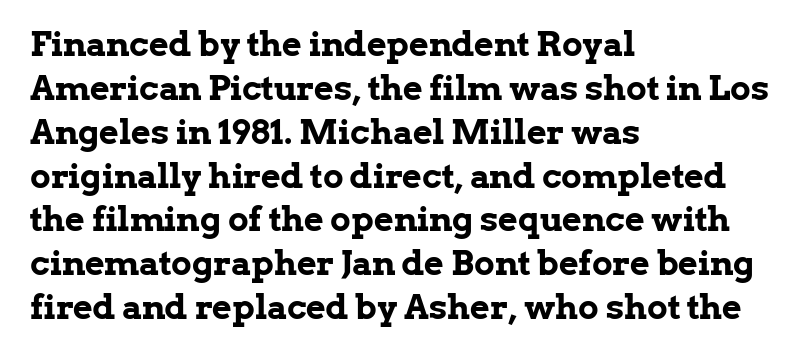
Q: Is the text bold? A: Yes.
Q: Is the text italic (slanted)? A: No, it is upright.
Q: Is the typeface a serif or a sans-serif typeface? A: Serif.
Q: Is the text underlined? A: No.
Q: How is the paragraph aligned? A: Left-aligned.
Q: Is the spacing between letters normal or unusually wide? A: Normal.
Q: Is the spacing between lines tight, normal or loose? A: Normal.
Q: Width (condensed, normal, or wide)? A: Normal.
Q: Stroke contrast? A: Low.
Q: x-height? A: Medium.
Q: Monospaced? A: No.
